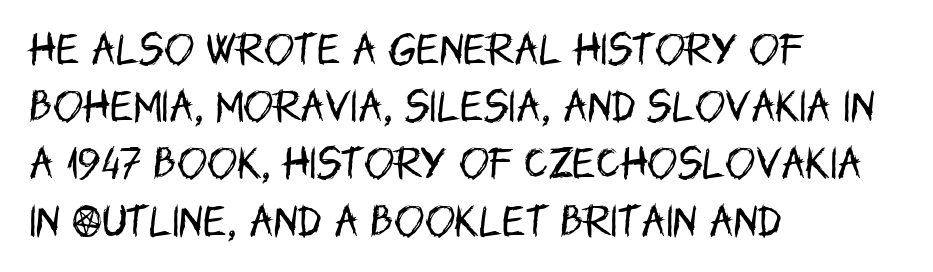
You can tell from the bare stems that sans-serif type was used. Horizontal bands of white between lines are of average thickness. Glyph-to-glyph distance matches everyday printed text. Characters remain perfectly vertical along every line.
